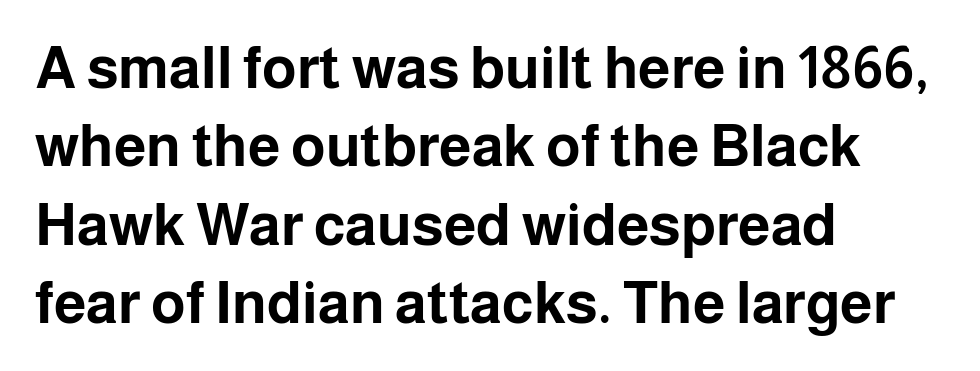
{"serif": "no", "italic": "no", "bold": "yes", "weight": "bold", "width": "normal", "stroke_contrast": "low", "x_height": "medium", "monospaced": "no", "underline": "no", "align": "left", "line_spacing": "normal", "line_spacing_ratio": 1.35, "letter_spacing": "normal", "letter_spacing_em": 0.0, "glyph_px": 58}
